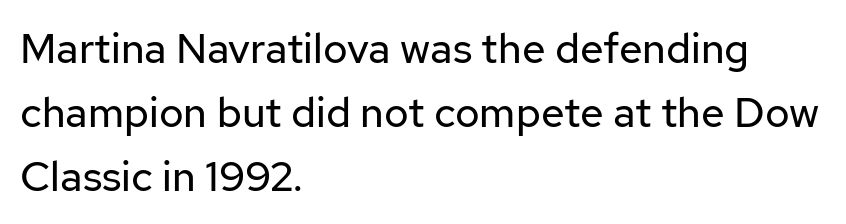
Where is the straight margin? On the left. Style check: upright. The passage shown is typed in a proportional face where columns would drift. You can tell from the bare stems that sans-serif type was used. No heavy texture on the line: the type isn't bold.
